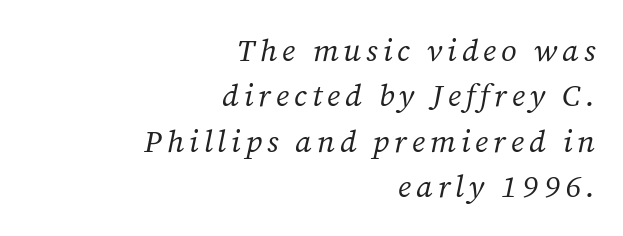
Q: Is the text bold? A: No.
Q: Is the text italic (slanted)? A: Yes, it leans right by about 12 degrees.
Q: Is the typeface a serif or a sans-serif typeface? A: Serif.
Q: Is the text underlined? A: No.
Q: How is the paragraph aligned? A: Right-aligned.
Q: Is the spacing between lines tight, normal or loose? A: Normal.
Q: Width (condensed, normal, or wide)? A: Normal.
Q: Stroke contrast? A: Medium.
Q: x-height? A: Medium.
Q: Monospaced? A: No.
